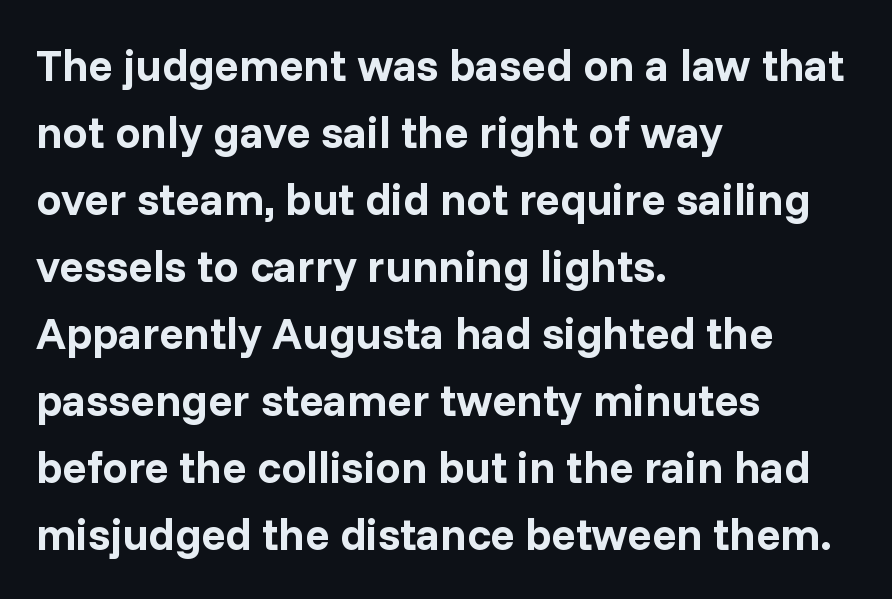
The face used here is proportionally spaced, like ordinary book or web type. Italic? Not at all — the glyphs are vertical. Alignment: flush left. In terms of letterform style, serifs are entirely absent. Look at the stroke-to-counter ratio: heavy, a bold. Vertical spacing — default.
